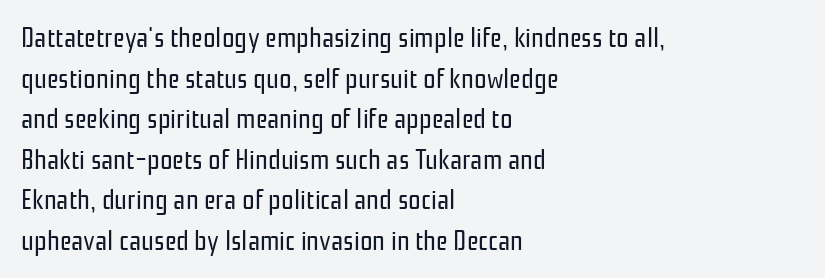
Vertical spacing — default. No heavy texture on the line: the type isn't bold. Every stem runs plumb, perpendicular to the baseline. These lines are set flush left with a ragged right edge. Is this a sans? Yes — the strokes have no serifs. The line texture is even and compact thanks to regular tracking.
